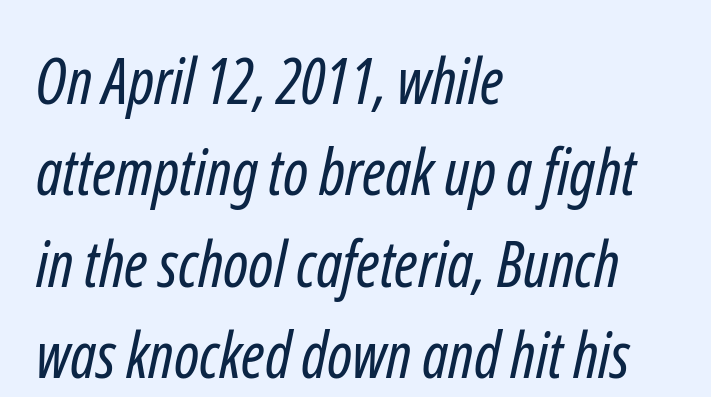
The image shows 63 px regular-weight, condensed sans-serif type; set left-aligned, normal line spacing (1.45x), normal letter spacing, not underlined; low stroke contrast and a medium x-height.
